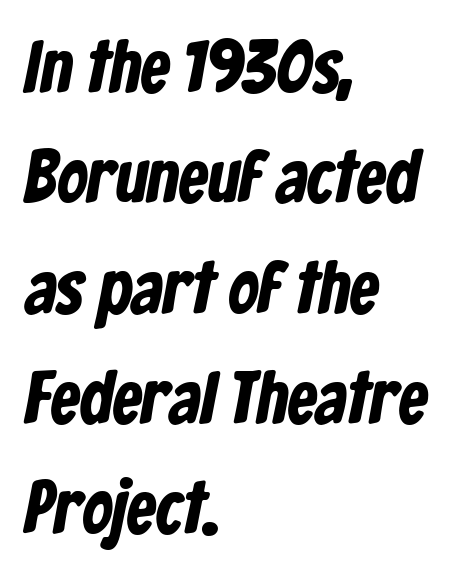
{"serif": "no", "bold": "yes", "weight": "bold", "width": "condensed", "stroke_contrast": "low", "x_height": "medium", "monospaced": "no", "underline": "no", "align": "left", "line_spacing": "normal", "line_spacing_ratio": 1.49, "letter_spacing": "normal", "letter_spacing_em": 0.0, "glyph_px": 74}
